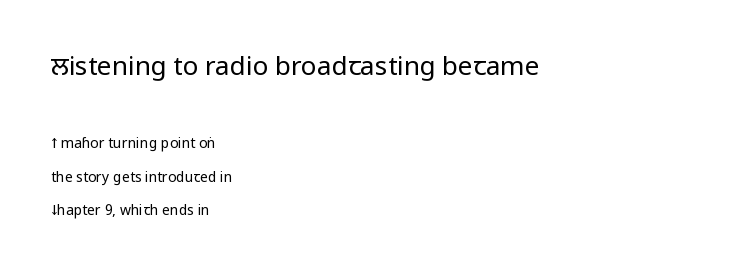
The typeface has the unassuming heft of standard copy or less. Nobody drew a line under any word here. The rendering anchors every line to the left-hand side. The letters stand upright; this is a roman face.
